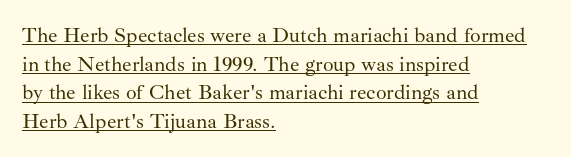
Every word sits above its own underline. A light-to-regular cut is what we see here. Words appear dense and cohesive because spacing is normal. This is the regular roman posture of the typeface.
